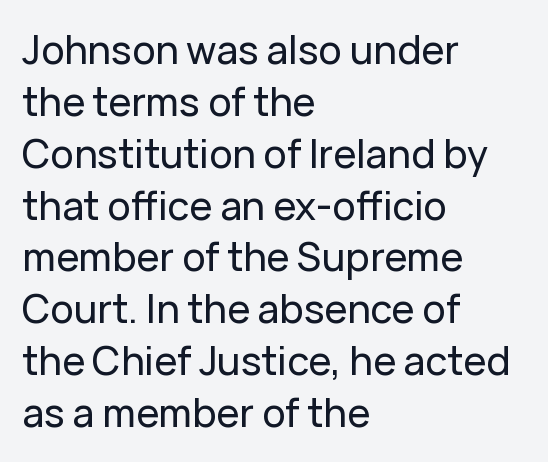
The image shows 39 px sans-serif type, upright; set left-aligned, normal line spacing (1.33x), normal letter spacing, not underlined; low stroke contrast and a medium x-height.
